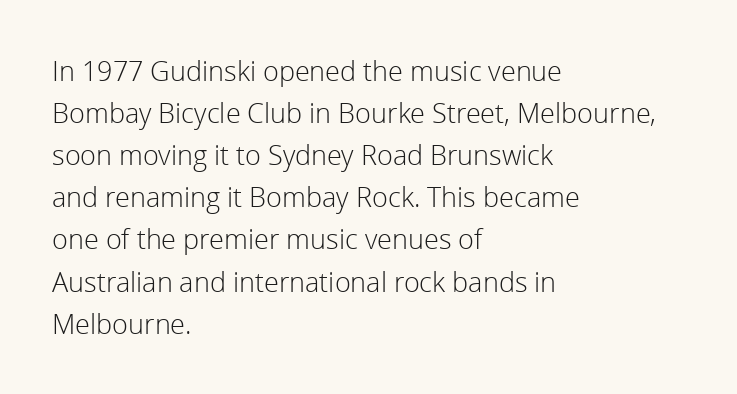
{"italic": "no", "bold": "no", "underline": "no", "align": "left", "line_spacing": "normal", "line_spacing_ratio": 1.56, "letter_spacing": "normal", "letter_spacing_em": 0.0, "glyph_px": 27}
